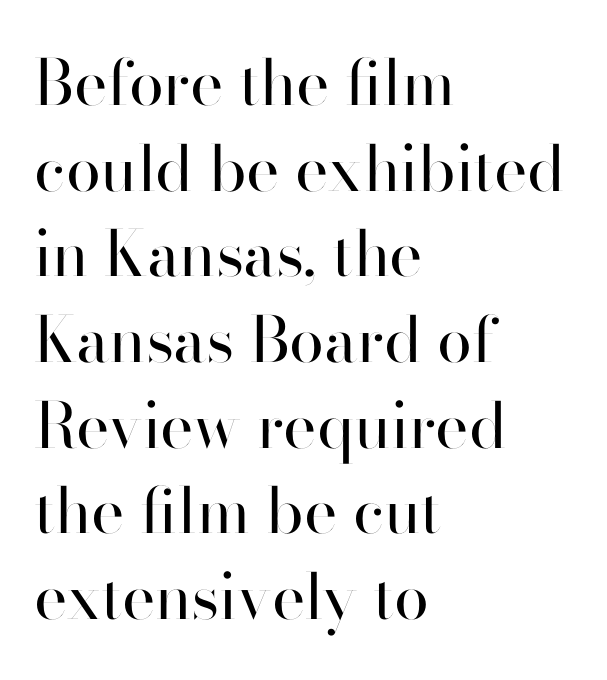
Is there any slant? The stems are plumb. This sample has the flowing, uneven cadence of proportional lettering. The passage shown is not underscored anywhere. The typesetter chose a ragged-right arrangement here. You could call the tracking neutral — neither tight nor loose. A typesetter would label this face a sans.
